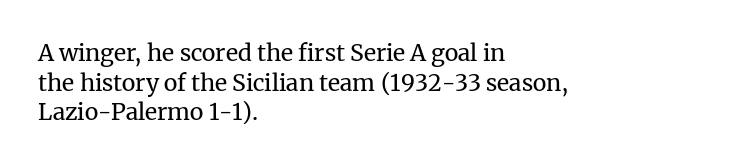
The image shows 23 px text type, upright; set left-aligned, normal line spacing (1.29x), normal letter spacing, not underlined.
